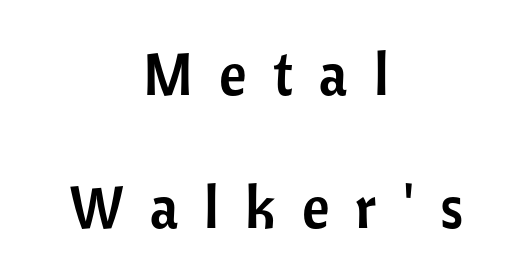
Tracking here is generous; glyphs stand well apart from one another. Varying glyph widths throughout — classic text-font behaviour. Serif or sans? Sans — the stroke terminals are bare. Students, observe: this is what heavily led, spacious text looks like.
